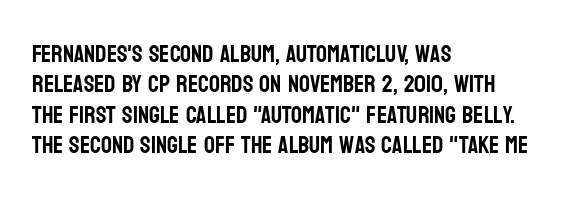
The image shows 24 px text type, upright; set left-aligned, normal line spacing (1.27x), normal letter spacing, not underlined.
